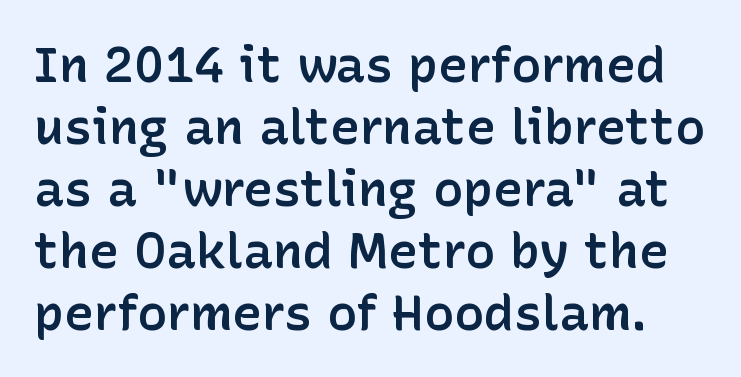
{"serif": "no", "italic": "no", "bold": "semi", "weight": "semibold", "width": "normal", "stroke_contrast": "low", "x_height": "medium", "monospaced": "no", "underline": "no", "line_spacing_ratio": 1.24, "letter_spacing": "normal", "letter_spacing_em": 0.0, "glyph_px": 50}
